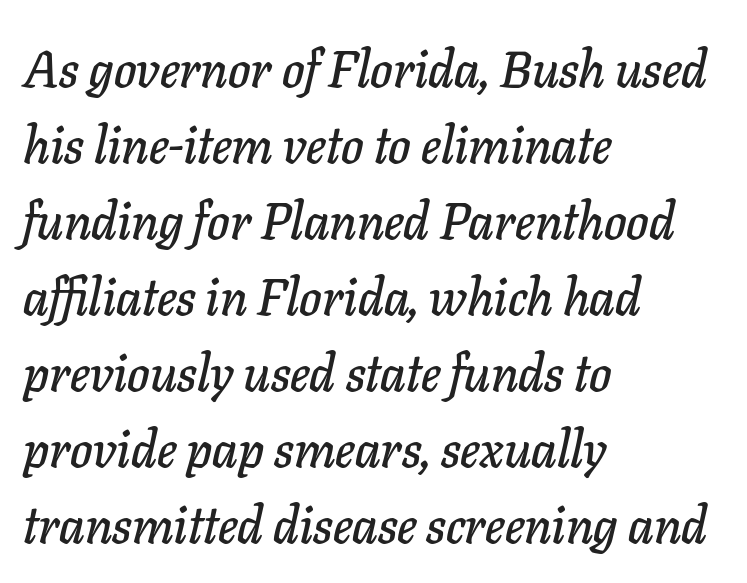
The image shows 51 px text type, italic (leaning right); set left-aligned, normal line spacing (1.49x), normal letter spacing, not underlined; low stroke contrast and a medium x-height.
